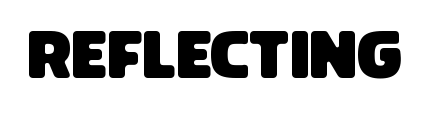
Decoration check: the copy has no underline. Glyph-to-glyph distance matches everyday printed text. Observe the absence of serifs on each vertical stroke in this sample. The face used here is proportionally spaced, like ordinary book or web type.
